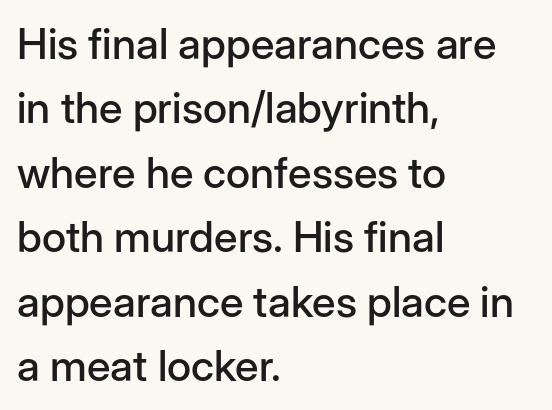
The image shows 43 px sans-serif type, upright; set left-aligned, normal line spacing (1.5x), normal letter spacing, not underlined; low stroke contrast and a medium x-height.
